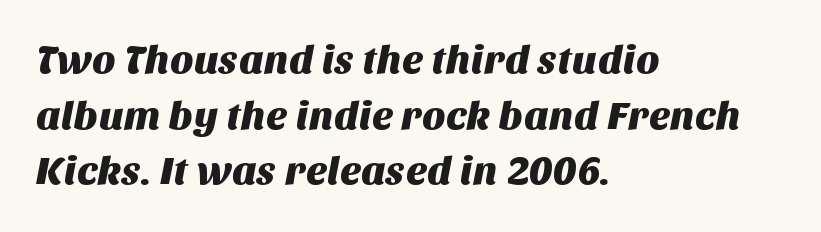
The image shows 40 px sans-serif type; set left-aligned, normal line spacing (1.39x), normal letter spacing, not underlined; medium stroke contrast and a large x-height.
